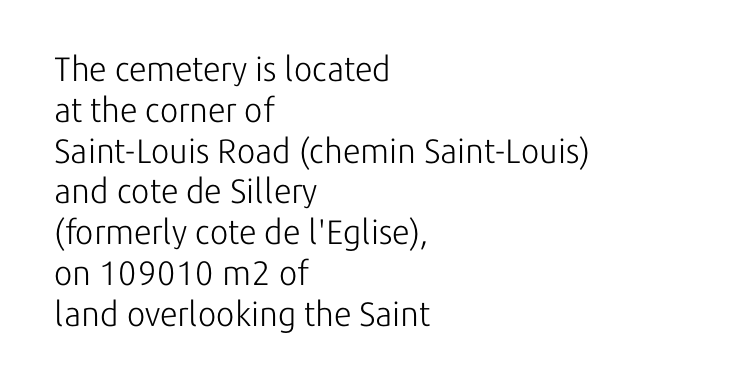
The image shows 34 px light sans-serif type, upright; set left-aligned, line spacing 1.2x, normal letter spacing, not underlined; low stroke contrast and a medium x-height.
